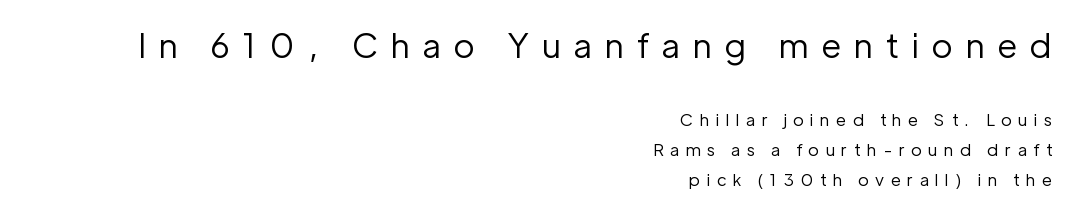
Is this a heavy cut? Hardly; it is regular or lighter. The passage shown begins with its larger block and ends with its smaller one. The letters stand straight up with perfectly vertical stems. The designer went with a sans here, leaving each stem footless. A clean baseline with only descenders dipping below it. Visually the block forms a straight wall on the right and a jagged coastline on the left.
